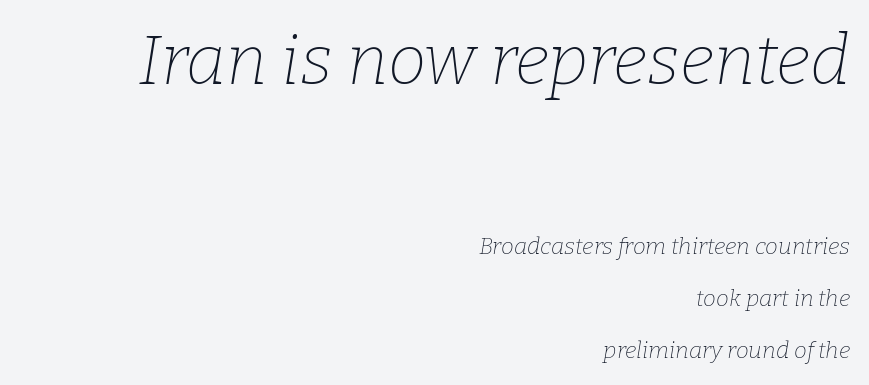
Q: Is the text bold? A: No.
Q: Is the text italic (slanted)? A: Yes, it leans right by about 9 degrees.
Q: Is the typeface a serif or a sans-serif typeface? A: Serif.
Q: Is the text underlined? A: No.
Q: How is the paragraph aligned? A: Right-aligned.
Q: Is the spacing between letters normal or unusually wide? A: Normal.
Q: Is the spacing between lines tight, normal or loose? A: Loose.
Q: Which block of text is set in a larger size, the first (top) or the second (bottom)? A: The first (top) one.
Q: Width (condensed, normal, or wide)? A: Normal.
Q: Stroke contrast? A: Low.
Q: x-height? A: Medium.
Q: Monospaced? A: No.
